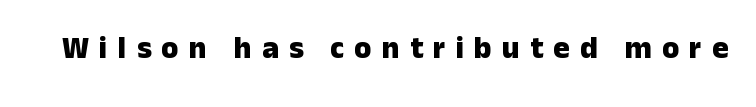
Q: Is the text bold? A: Yes.
Q: Is the text italic (slanted)? A: No, it is upright.
Q: Is the typeface a serif or a sans-serif typeface? A: Sans-serif.
Q: Is the text underlined? A: No.
Q: Is the spacing between letters normal or unusually wide? A: Unusually wide.
Q: Width (condensed, normal, or wide)? A: Normal.
Q: Stroke contrast? A: Low.
Q: x-height? A: Medium.
Q: Monospaced? A: No.
